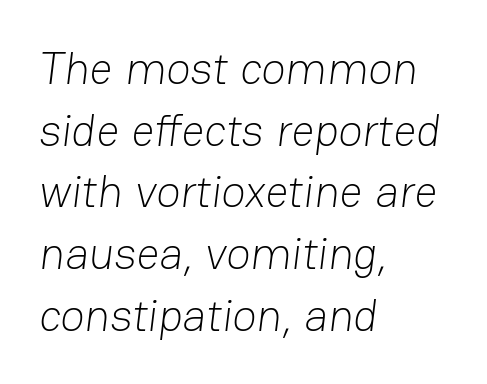
Q: Is the text bold? A: No.
Q: Is the typeface a serif or a sans-serif typeface? A: Sans-serif.
Q: Is the text underlined? A: No.
Q: How is the paragraph aligned? A: Left-aligned.
Q: Is the spacing between letters normal or unusually wide? A: Normal.
Q: Is the spacing between lines tight, normal or loose? A: Normal.
Q: Width (condensed, normal, or wide)? A: Normal.
Q: Stroke contrast? A: Low.
Q: x-height? A: Medium.
Q: Monospaced? A: No.
